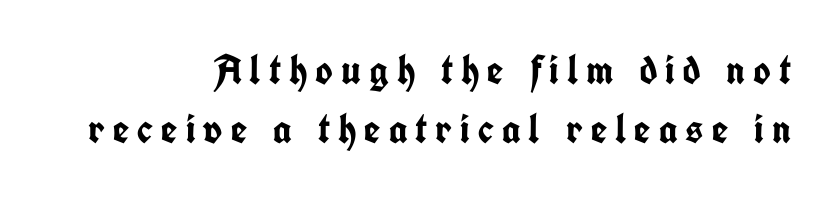
{"serif": "no", "italic": "no", "bold": "yes", "weight": "semibold", "width": "condensed", "stroke_contrast": "low", "x_height": "medium", "monospaced": "no", "underline": "no", "align": "right", "line_spacing": "normal", "line_spacing_ratio": 1.4, "glyph_px": 42}
